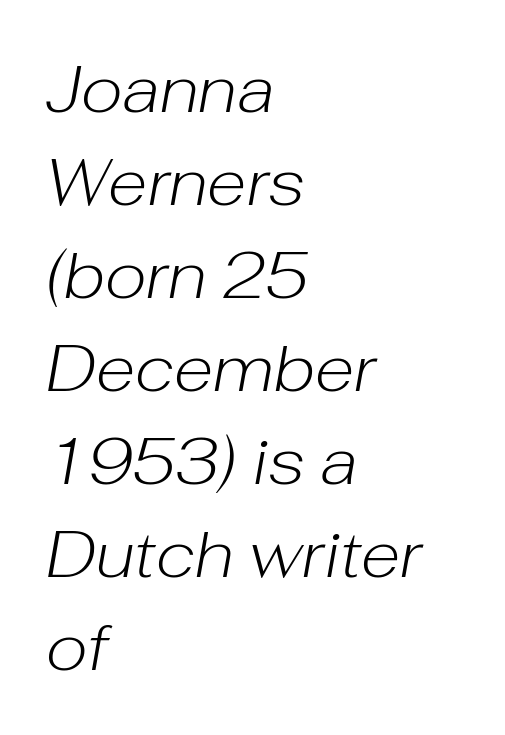
The image shows 65 px light type, italic (leaning right); set left-aligned, normal line spacing (1.43x), normal letter spacing, not underlined; low stroke contrast and a medium x-height.
